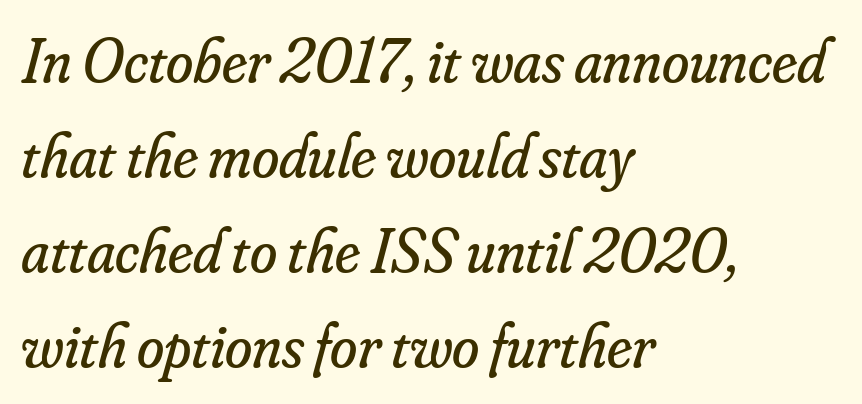
The image shows 62 px regular-weight serif type, italic (leaning right); set left-aligned, normal line spacing (1.53x), normal letter spacing, not underlined; low stroke contrast and a small x-height.
